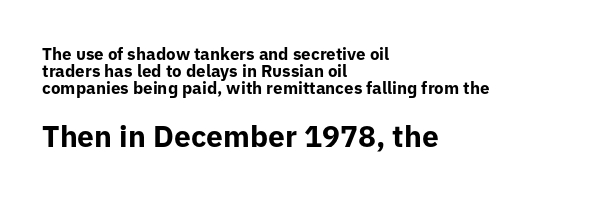
{"serif": "no", "italic": "no", "bold": "yes", "weight": "bold", "width": "normal", "stroke_contrast": "low", "x_height": "medium", "monospaced": "no", "underline": "no", "align": "left", "line_spacing": "tight", "line_spacing_ratio": 0.99, "letter_spacing": "normal", "letter_spacing_em": 0.0, "larger_block": "second", "size_ratio": 1.76, "glyph_px": 30}
